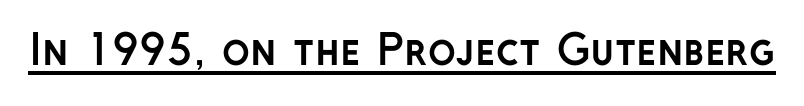
{"serif": "no", "italic": "no", "bold": "yes", "weight": "semibold", "width": "normal", "stroke_contrast": "low", "x_height": "medium", "monospaced": "no", "underline": "yes", "letter_spacing": "normal", "letter_spacing_em": 0.0, "glyph_px": 41}
